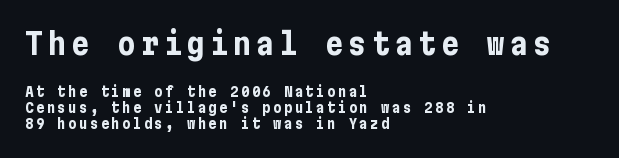
A clean baseline with only descenders dipping below it. Is there much room between lines? No — they nearly touch. This sample is left-justified, so line endings fall wherever the words run out. The more generous point size was reserved for the upper chunk. This is the regular roman posture of the typeface.
